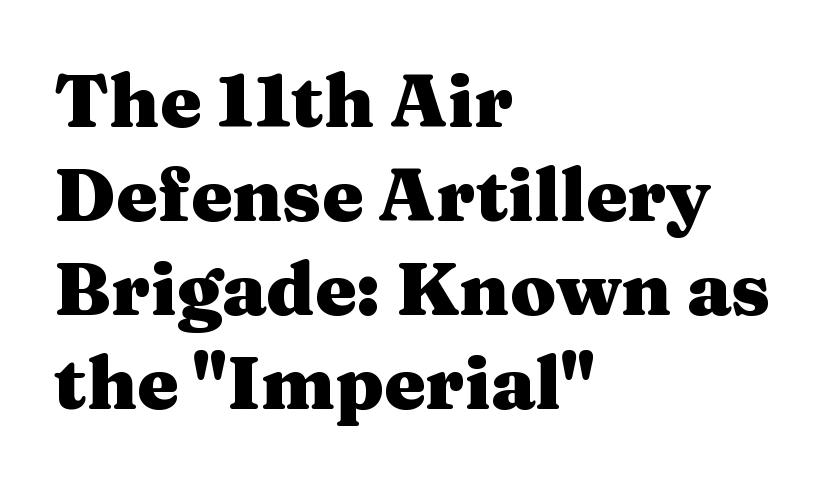
Q: Is the text bold? A: Yes.
Q: Is the text italic (slanted)? A: No, it is upright.
Q: Is the typeface a serif or a sans-serif typeface? A: Serif.
Q: Is the text underlined? A: No.
Q: How is the paragraph aligned? A: Left-aligned.
Q: Is the spacing between letters normal or unusually wide? A: Normal.
Q: Is the spacing between lines tight, normal or loose? A: Normal.
Q: Width (condensed, normal, or wide)? A: Wide.
Q: Stroke contrast? A: Medium.
Q: x-height? A: Medium.
Q: Monospaced? A: No.
